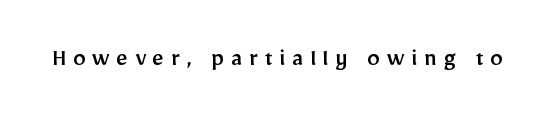
{"italic": "no", "underline": "no", "letter_spacing": "wide", "letter_spacing_em": 0.25, "glyph_px": 26}
